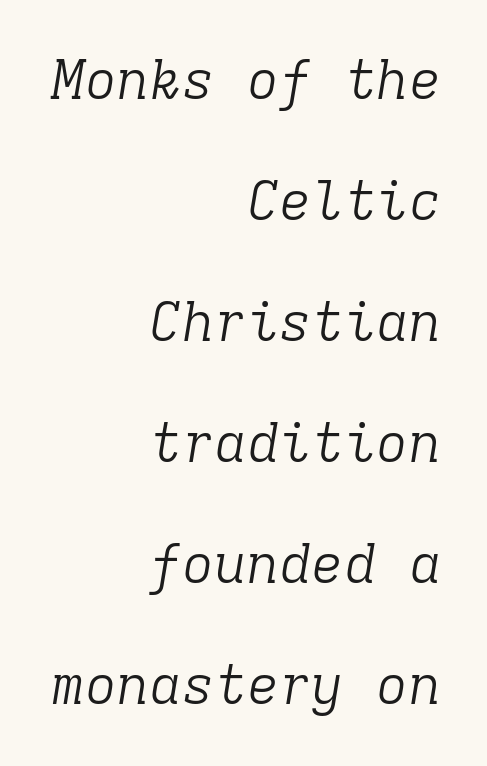
{"serif": "yes", "italic": "yes", "lean": "right", "slant_degrees": 9, "bold": "no", "weight": "light", "width": "normal", "stroke_contrast": "low", "x_height": "medium", "monospaced": "yes", "underline": "no", "align": "right", "line_spacing": "loose", "line_spacing_ratio": 2.24, "letter_spacing": "normal", "letter_spacing_em": 0.0, "glyph_px": 54}
